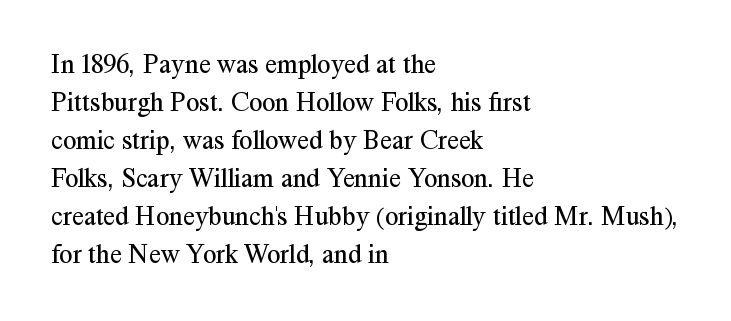
The image shows 27 px text type, upright; set left-aligned, normal line spacing (1.41x), normal letter spacing, not underlined.
